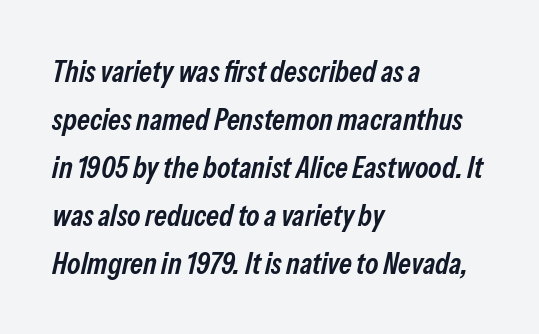
Q: Is the text bold? A: Semi-bold.
Q: Is the text italic (slanted)? A: Yes, it leans right by about 13 degrees.
Q: Is the text underlined? A: No.
Q: How is the paragraph aligned? A: Left-aligned.
Q: Is the spacing between letters normal or unusually wide? A: Normal.
Q: Is the spacing between lines tight, normal or loose? A: Normal.
Q: Width (condensed, normal, or wide)? A: Condensed.
Q: Stroke contrast? A: Low.
Q: x-height? A: Medium.
Q: Monospaced? A: No.
